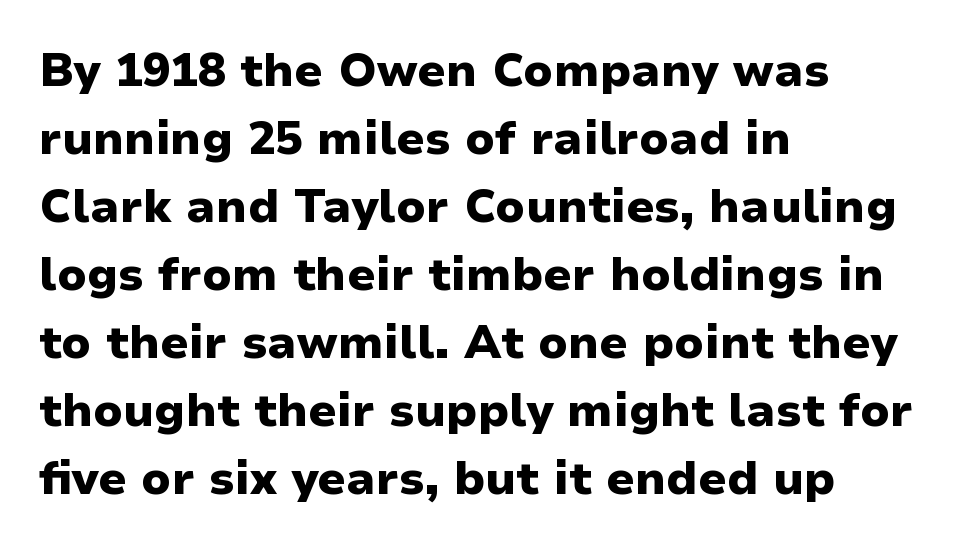
{"serif": "no", "italic": "no", "bold": "yes", "weight": "heavy", "width": "normal", "stroke_contrast": "low", "x_height": "medium", "monospaced": "no", "underline": "no", "align": "left", "line_spacing": "normal", "line_spacing_ratio": 1.48, "letter_spacing": "normal", "letter_spacing_em": 0.0, "glyph_px": 46}
